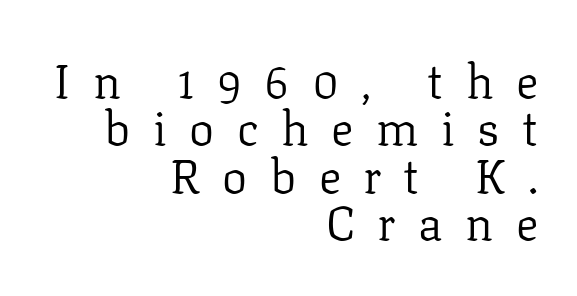
The image shows 47 px regular-weight serif type, upright; set right-aligned, tight line spacing (1.01x), unusually wide letter spacing (+0.48 em), not underlined; low stroke contrast and a medium x-height.
